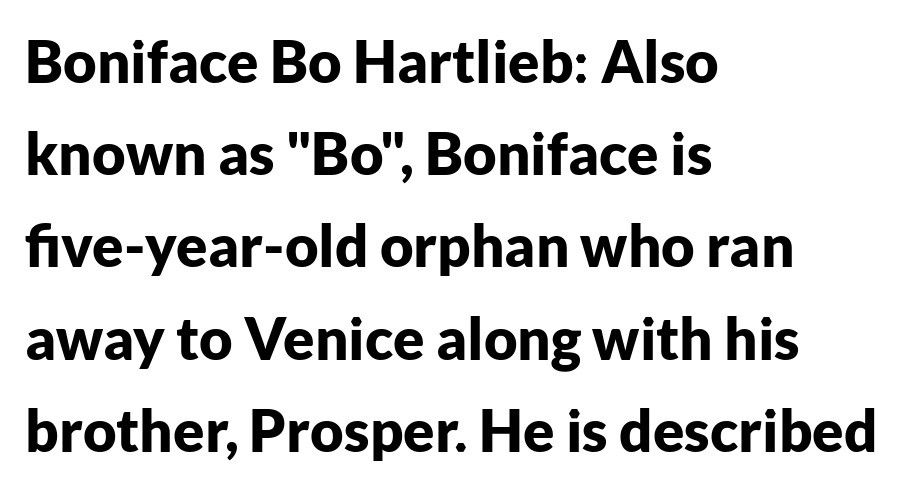
Q: Is the text bold? A: Yes.
Q: Is the text italic (slanted)? A: No, it is upright.
Q: Is the typeface a serif or a sans-serif typeface? A: Sans-serif.
Q: Is the text underlined? A: No.
Q: How is the paragraph aligned? A: Left-aligned.
Q: Is the spacing between letters normal or unusually wide? A: Normal.
Q: Is the spacing between lines tight, normal or loose? A: Normal.
Q: Width (condensed, normal, or wide)? A: Normal.
Q: Stroke contrast? A: Low.
Q: x-height? A: Medium.
Q: Monospaced? A: No.
